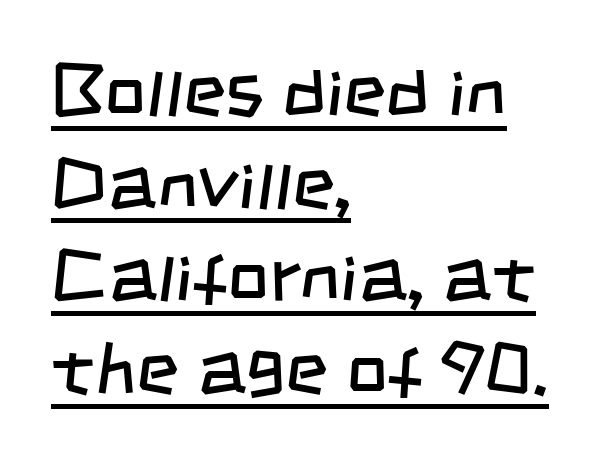
Q: Is the text bold? A: No.
Q: Is the typeface a serif or a sans-serif typeface? A: Sans-serif.
Q: Is the text underlined? A: Yes.
Q: How is the paragraph aligned? A: Left-aligned.
Q: Is the spacing between letters normal or unusually wide? A: Normal.
Q: Is the spacing between lines tight, normal or loose? A: Normal.
Q: Width (condensed, normal, or wide)? A: Condensed.
Q: Stroke contrast? A: Low.
Q: x-height? A: Large.
Q: Monospaced? A: No.
